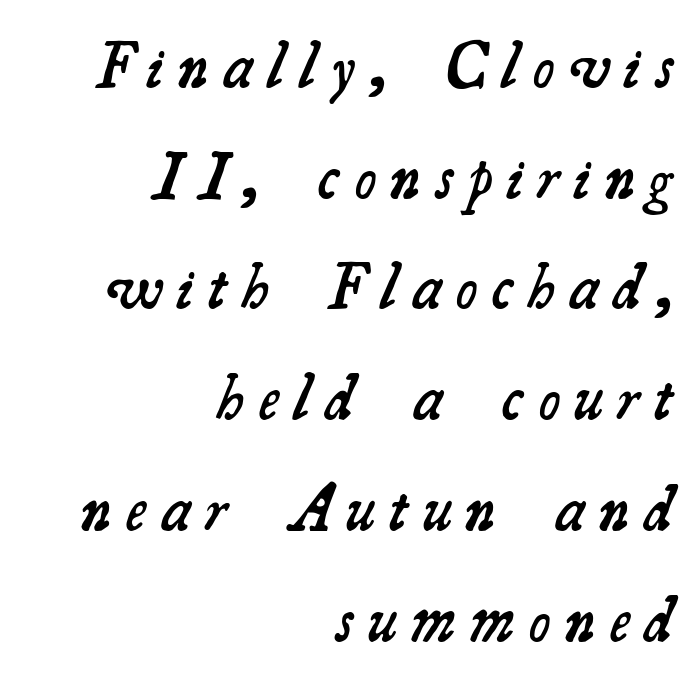
The image shows 64 px semibold serif type; set right-aligned, line spacing 1.73x, unusually wide letter spacing (+0.24 em), not underlined; medium stroke contrast and a small x-height.
